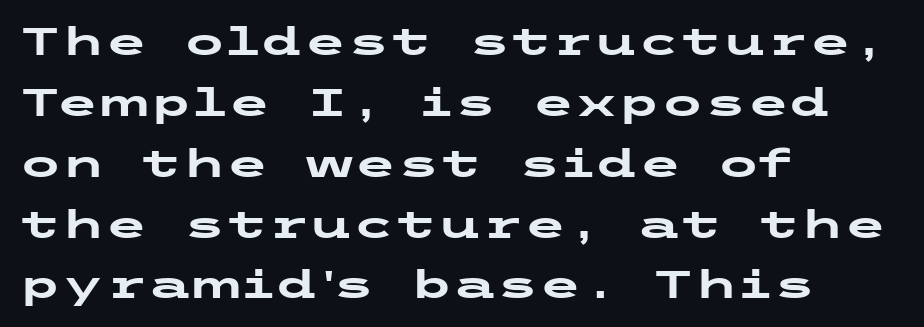
Q: Is the text bold? A: Yes.
Q: Is the text italic (slanted)? A: No, it is upright.
Q: Is the typeface a serif or a sans-serif typeface? A: Sans-serif.
Q: Is the text underlined? A: No.
Q: How is the paragraph aligned? A: Left-aligned.
Q: Is the spacing between letters normal or unusually wide? A: Normal.
Q: Is the spacing between lines tight, normal or loose? A: Normal.
Q: Width (condensed, normal, or wide)? A: Wide.
Q: Stroke contrast? A: Low.
Q: x-height? A: Medium.
